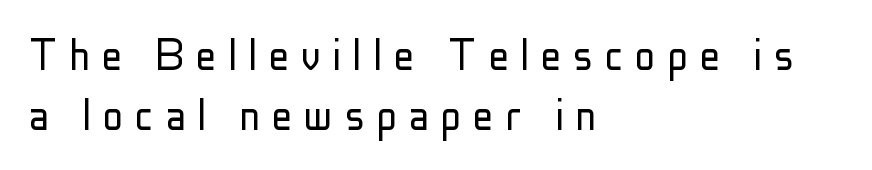
The image shows 51 px light, condensed sans-serif type, upright; set left-aligned, line spacing 1.17x, unusually wide letter spacing (+0.23 em), not underlined; low stroke contrast and a medium x-height.
